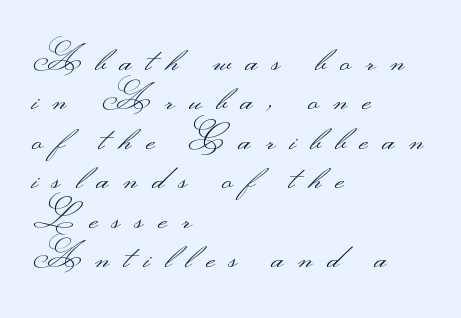
{"serif": "no", "bold": "no", "weight": "light", "width": "wide", "stroke_contrast": "medium", "monospaced": "no", "underline": "no", "align": "left", "line_spacing_ratio": 1.16, "letter_spacing": "wide", "letter_spacing_em": 0.43, "glyph_px": 34}
